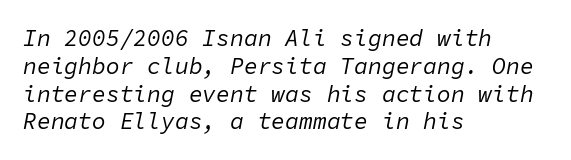
Q: Is the text bold? A: No.
Q: Is the text italic (slanted)? A: Yes, it leans right by about 11 degrees.
Q: Is the text underlined? A: No.
Q: How is the paragraph aligned? A: Left-aligned.
Q: Is the spacing between letters normal or unusually wide? A: Normal.
